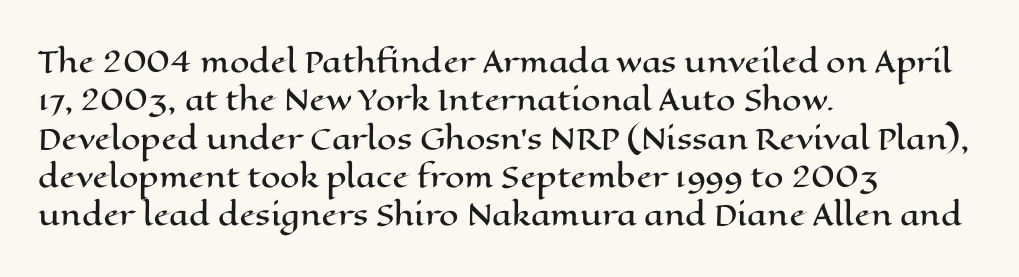
The image shows 28 px wide type, upright; set left-aligned, normal line spacing (1.37x), normal letter spacing, not underlined; high stroke contrast and a medium x-height.
